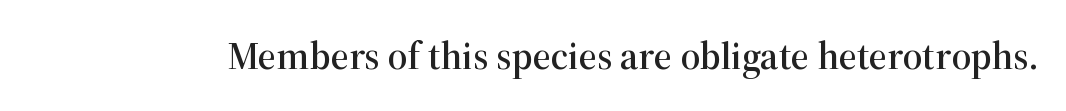
The image shows 39 px serif type, upright; set normal letter spacing, not underlined; high stroke contrast and a medium x-height.
